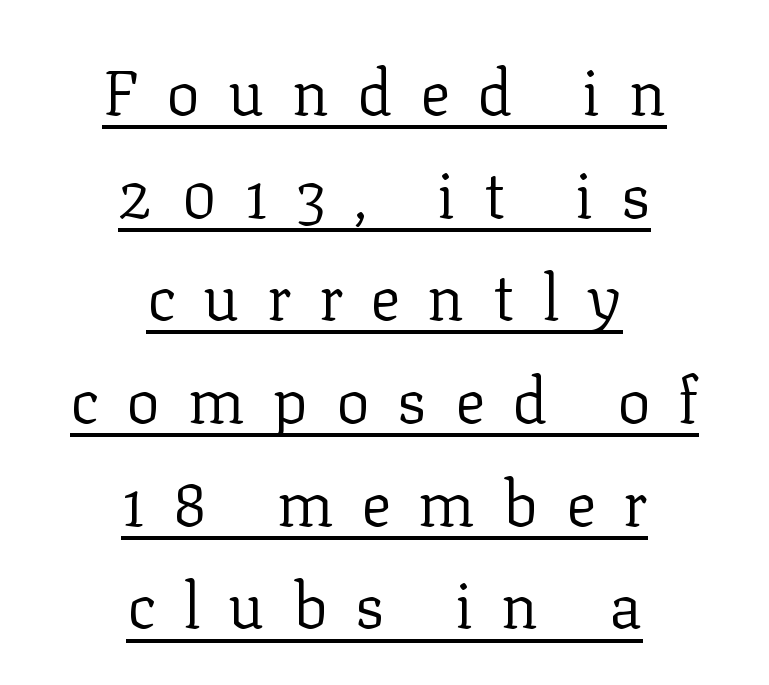
Italic: no, the glyphs are upright roman. Decoration check: the copy is underlined. Vertical stems look standard width or narrower in stroke. Here the glyphs are tracked loosely, breaking word shapes into spaced letters. These lines stack symmetrically, like a column narrowing and widening about its center.
